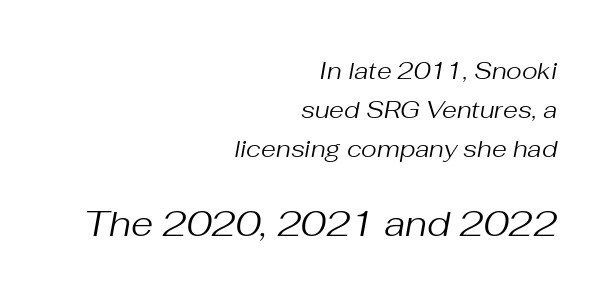
Which chunk is bigger? The second one — the bottom block dwarfs the top. Character widths vary here, with narrow letters taking less room than wide ones. Successive baselines arrive at the customary interval. In terms of letterspacing, this is plain default setting. The font sits on the lighter half of the weight spectrum, regular included. The typesetter chose a ragged-left arrangement here.
